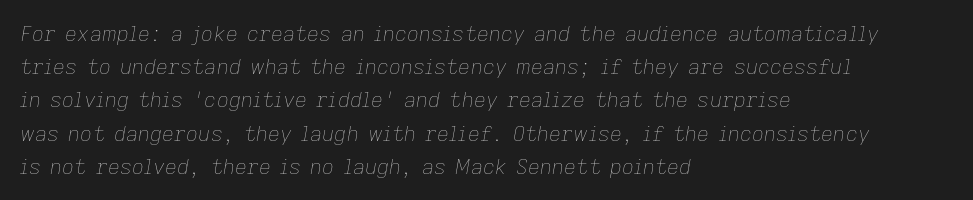
The image shows 21 px text type, italic (leaning right); set left-aligned, normal line spacing (1.58x), normal letter spacing, not underlined.
